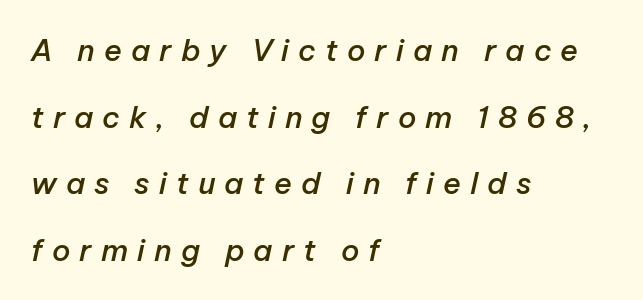
{"italic": "yes", "lean": "right", "slant_degrees": 12, "bold": "semi", "weight": "semibold", "width": "normal", "stroke_contrast": "low", "x_height": "medium", "monospaced": "no", "underline": "no", "align": "left", "line_spacing": "loose", "line_spacing_ratio": 2.22, "letter_spacing": "wide", "letter_spacing_em": 0.3, "glyph_px": 30}
